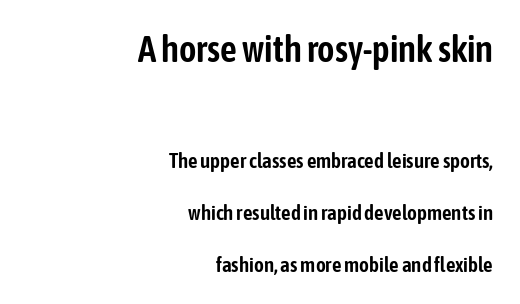
The compositor pushed each line to the right boundary. This sample uses a sans-serif face. The rendering keeps characters at their native spacing. Size hierarchy here favors the leading block over the trailing one. Compared with typical paragraphs, the rows here are farther apart.
